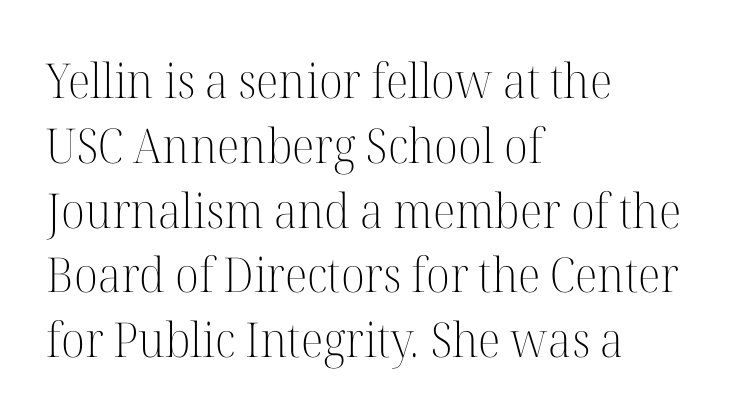
Q: Is the text bold? A: No.
Q: Is the text italic (slanted)? A: No, it is upright.
Q: Is the typeface a serif or a sans-serif typeface? A: Serif.
Q: Is the text underlined? A: No.
Q: How is the paragraph aligned? A: Left-aligned.
Q: Is the spacing between letters normal or unusually wide? A: Normal.
Q: Is the spacing between lines tight, normal or loose? A: Normal.
Q: Width (condensed, normal, or wide)? A: Normal.
Q: Stroke contrast? A: High.
Q: x-height? A: Medium.
Q: Monospaced? A: No.
